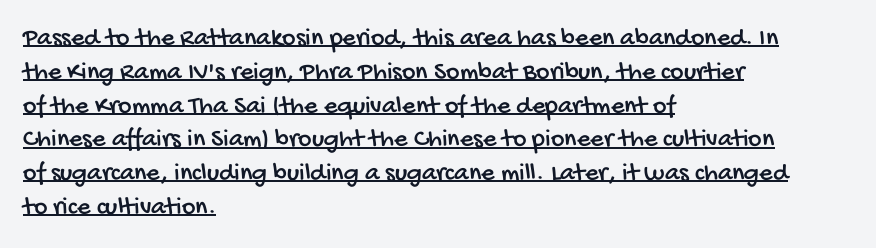
Does a line run under the words? Yes, clearly. Tracking here is standard; glyphs follow each other at the usual distance. If you drew a ruler down the left edge, every line would touch it. The vertical gap from one line to the next is medium.
